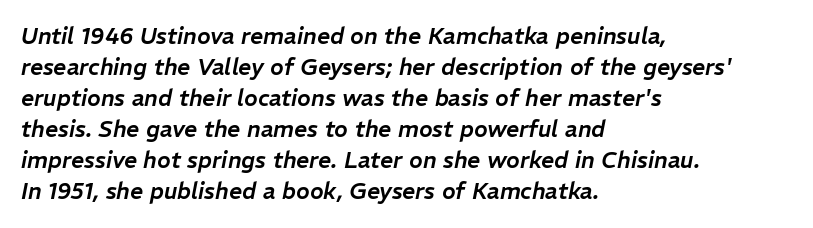
Q: Is the text italic (slanted)? A: Yes, it leans right by about 11 degrees.
Q: Is the text underlined? A: No.
Q: How is the paragraph aligned? A: Left-aligned.
Q: Is the spacing between letters normal or unusually wide? A: Normal.
Q: Is the spacing between lines tight, normal or loose? A: Normal.
